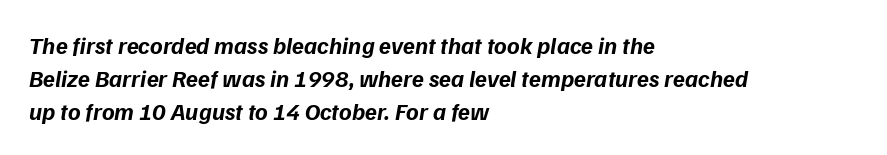
Q: Is the text bold? A: Yes.
Q: Is the text underlined? A: No.
Q: How is the paragraph aligned? A: Left-aligned.
Q: Is the spacing between letters normal or unusually wide? A: Normal.
Q: Is the spacing between lines tight, normal or loose? A: Normal.
